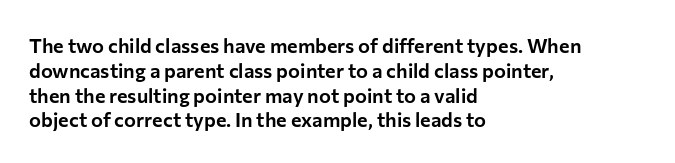
Q: Is the text italic (slanted)? A: No, it is upright.
Q: Is the text underlined? A: No.
Q: How is the paragraph aligned? A: Left-aligned.
Q: Is the spacing between letters normal or unusually wide? A: Normal.
